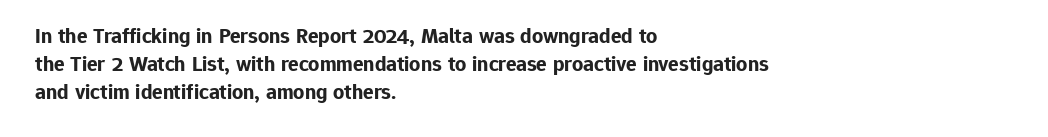
The axis of the letterforms is exactly vertical. Leftover space on each line is placed entirely after the last word. Each row of text sits above clean, open space. Students, note that the glyphs here touch the page at normal intervals.
